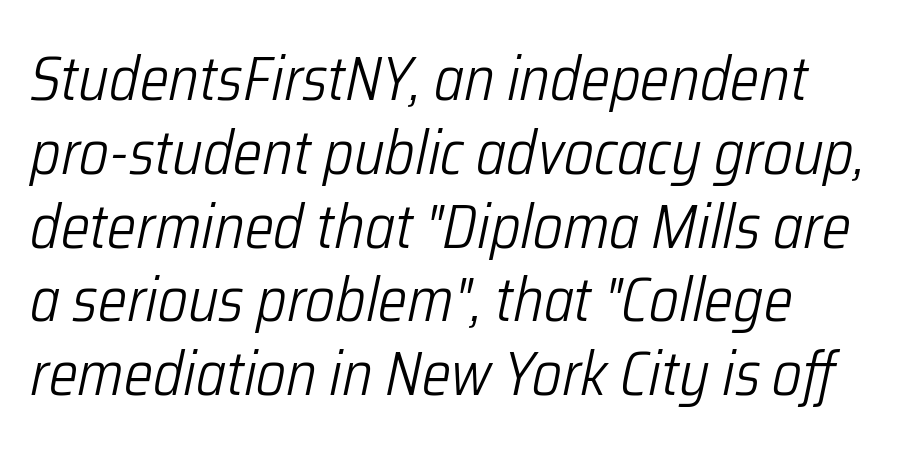
These lines were composed using italics. Counters stay open thanks to moderate or lighter strokes. Underline: absent. A typesetter would call this zero additional tracking.
